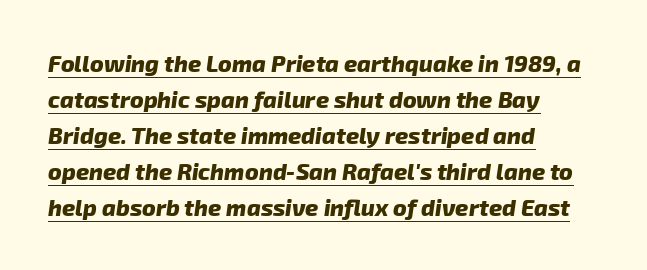
{"bold": "yes", "underline": "yes", "align": "left", "line_spacing": "normal", "line_spacing_ratio": 1.57, "letter_spacing": "normal", "letter_spacing_em": 0.0, "glyph_px": 23}
